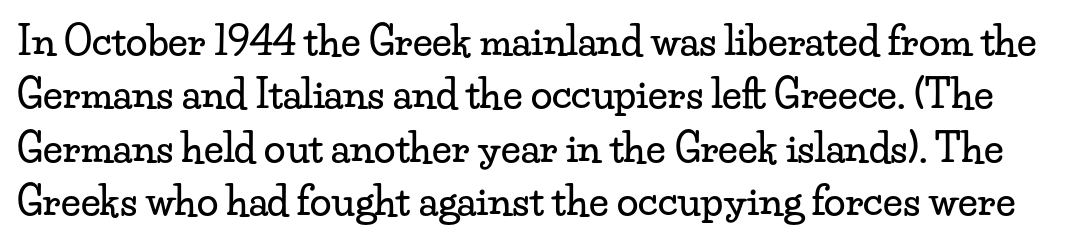
{"serif": "yes", "italic": "no", "width": "wide", "stroke_contrast": "low", "x_height": "small", "monospaced": "no", "underline": "no", "line_spacing": "normal", "line_spacing_ratio": 1.37, "letter_spacing": "normal", "letter_spacing_em": 0.0, "glyph_px": 39}
